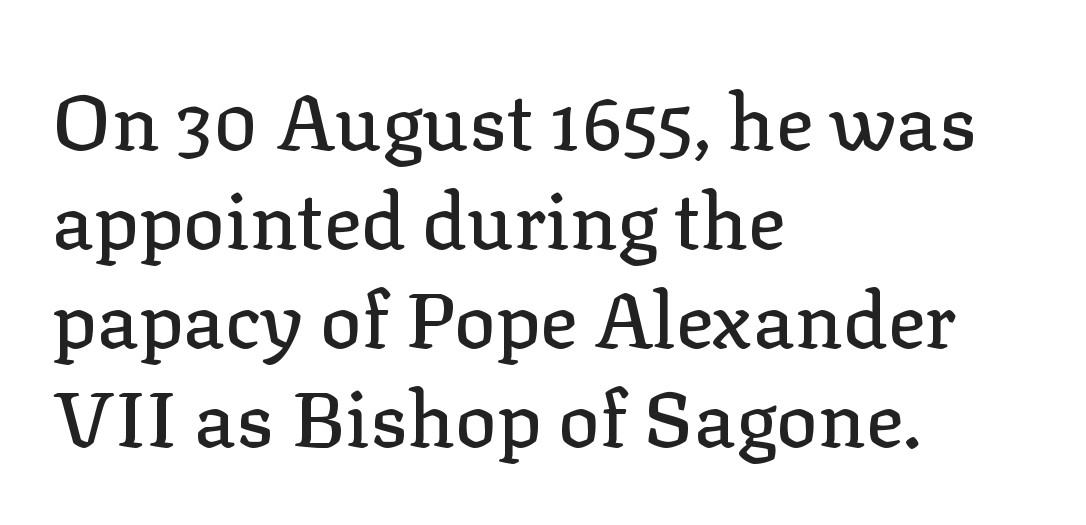
{"serif": "yes", "italic": "no", "width": "normal", "stroke_contrast": "low", "x_height": "medium", "monospaced": "no", "underline": "no", "align": "left", "line_spacing": "normal", "line_spacing_ratio": 1.27, "letter_spacing": "normal", "letter_spacing_em": 0.0, "glyph_px": 78}
